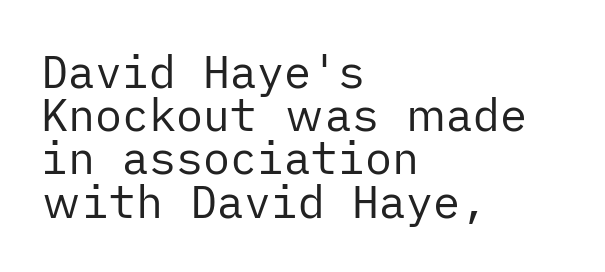
The image shows 45 px regular-weight sans-serif type, upright; set left-aligned, tight line spacing (0.96x), normal letter spacing, not underlined; low stroke contrast and a medium x-height.
